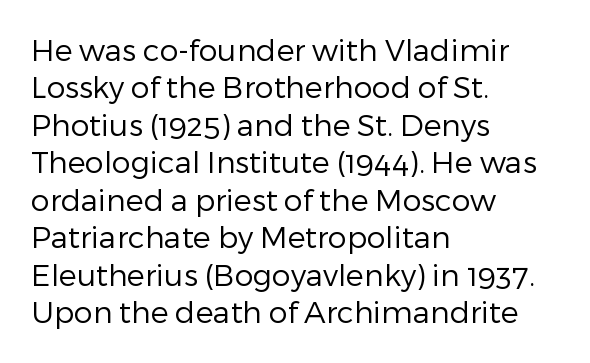
{"serif": "no", "italic": "no", "bold": "no", "weight": "regular", "width": "normal", "stroke_contrast": "low", "x_height": "medium", "monospaced": "no", "underline": "no", "align": "left", "line_spacing": "normal", "line_spacing_ratio": 1.25, "letter_spacing": "normal", "letter_spacing_em": 0.0, "glyph_px": 30}
